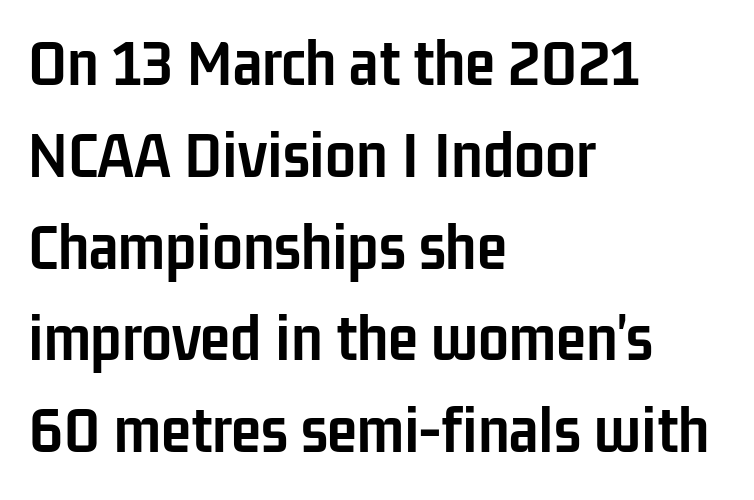
{"serif": "no", "italic": "no", "bold": "yes", "weight": "semibold", "width": "condensed", "stroke_contrast": "low", "x_height": "medium", "monospaced": "no", "underline": "no", "align": "left", "line_spacing": "normal", "line_spacing_ratio": 1.33, "letter_spacing": "normal", "letter_spacing_em": 0.0, "glyph_px": 69}
